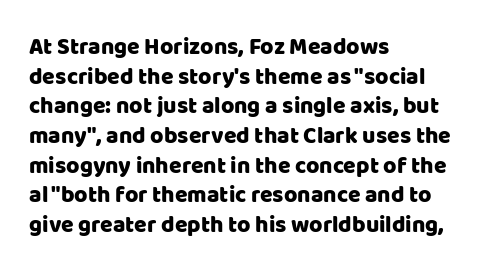
Q: Is the text italic (slanted)? A: No, it is upright.
Q: Is the text underlined? A: No.
Q: How is the paragraph aligned? A: Left-aligned.
Q: Is the spacing between letters normal or unusually wide? A: Normal.
Q: Is the spacing between lines tight, normal or loose? A: Normal.
